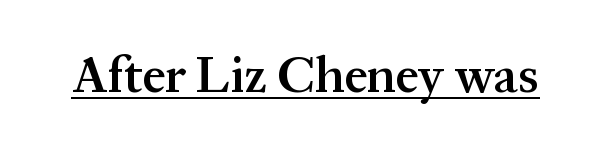
The rendering uses natural spacing where letterforms have individual widths. There is no visible air inserted between adjacent glyphs. This sample carries an underscore along the baseline area. Regarding serifs, this sample has them. These lines were composed using upright roman letters.
